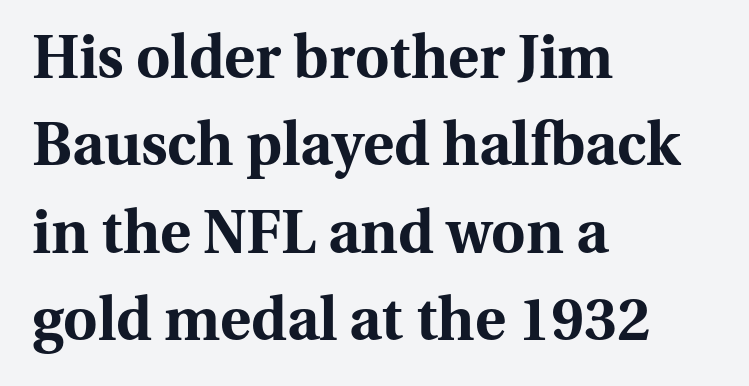
The passage shown is typeset with a serif family. Line starts are locked; line ends wander. The type sits square on the baseline with zero lean. The passage shown is not underscored anywhere. Set as a true bold cut, around the 700 mark. Normally led — the rows are evenly, conventionally spaced.
